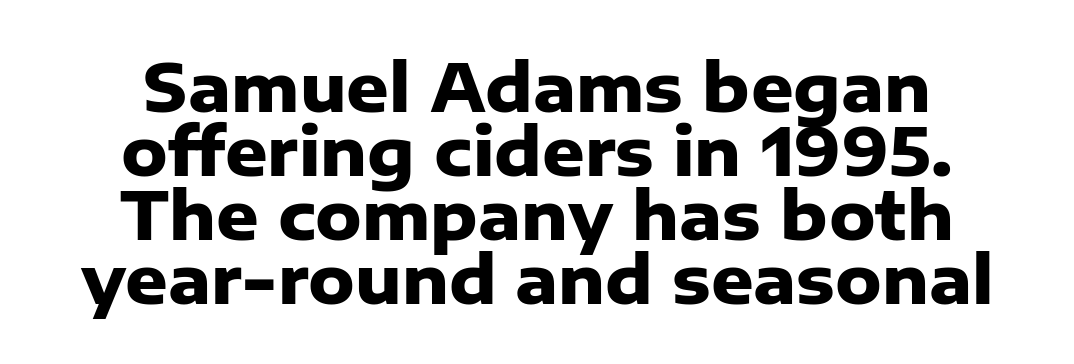
The image shows 66 px heavy sans-serif type, upright; set centered, tight line spacing (0.97x), normal letter spacing, not underlined; low stroke contrast and a medium x-height.
